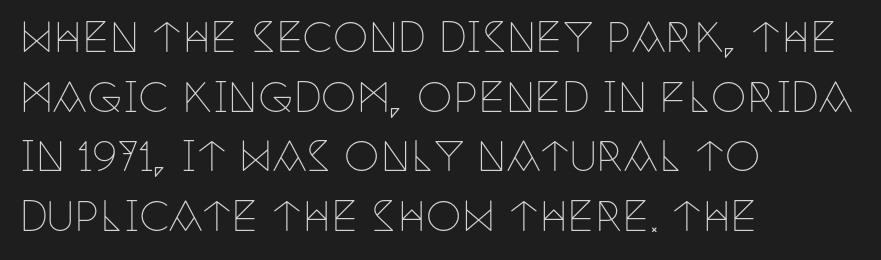
Q: Is the text bold? A: No.
Q: Is the text italic (slanted)? A: No, it is upright.
Q: Is the typeface a serif or a sans-serif typeface? A: Serif.
Q: Is the text underlined? A: No.
Q: How is the paragraph aligned? A: Left-aligned.
Q: Is the spacing between letters normal or unusually wide? A: Normal.
Q: Is the spacing between lines tight, normal or loose? A: Normal.
Q: Width (condensed, normal, or wide)? A: Condensed.
Q: Stroke contrast? A: Low.
Q: x-height? A: Large.
Q: Monospaced? A: No.
